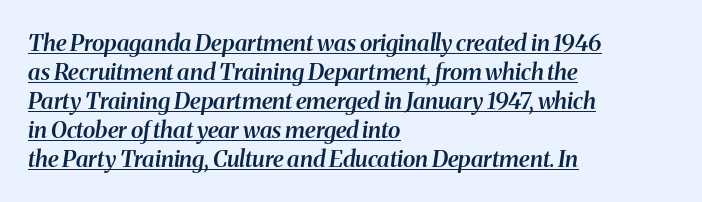
Students, note that the glyphs here touch the page at normal intervals. The rendering applies a slant to the glyphs. Leading: standard. Does a line run under the words? Yes, clearly. Summary of weight: moderately heavy, a semibold.
